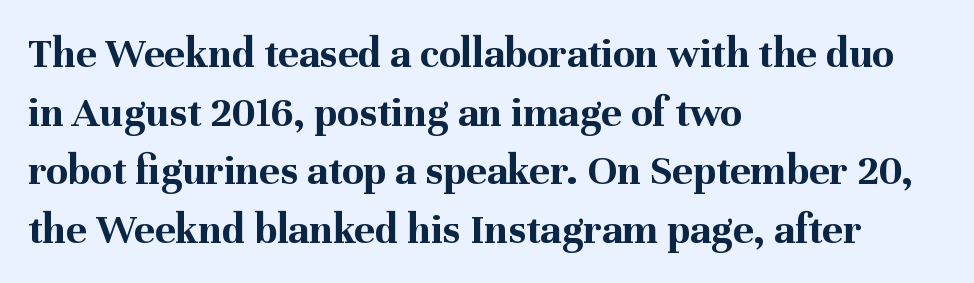
{"serif": "yes", "italic": "no", "bold": "yes", "weight": "bold", "width": "normal", "stroke_contrast": "medium", "x_height": "medium", "monospaced": "no", "underline": "no", "align": "left", "line_spacing": "normal", "line_spacing_ratio": 1.33, "letter_spacing": "normal", "letter_spacing_em": 0.0, "glyph_px": 44}
